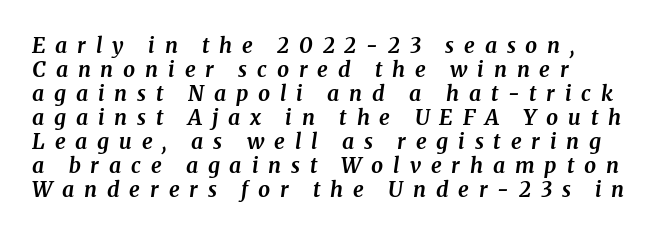
{"italic": "yes", "lean": "right", "slant_degrees": 8, "bold": "yes", "underline": "no", "line_spacing": "tight", "line_spacing_ratio": 1.14, "letter_spacing": "wide", "letter_spacing_em": 0.47, "glyph_px": 21}
